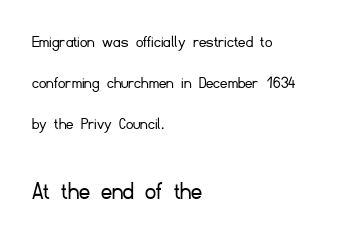
Q: Is the text bold? A: No.
Q: Is the text italic (slanted)? A: No, it is upright.
Q: Is the text underlined? A: No.
Q: How is the paragraph aligned? A: Left-aligned.
Q: Is the spacing between letters normal or unusually wide? A: Normal.
Q: Is the spacing between lines tight, normal or loose? A: Loose.
Q: Which block of text is set in a larger size, the first (top) or the second (bottom)? A: The second (bottom) one.
